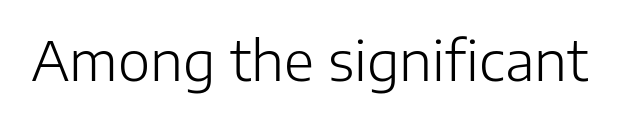
Think of a printed novel: that variable character pitch is what you see here. The typesetting does not lean heavy: it is not bold. A sans-serif font was chosen for this passage. Rendered with straight, roman letterforms. Caption: standard tracking, unaltered.
